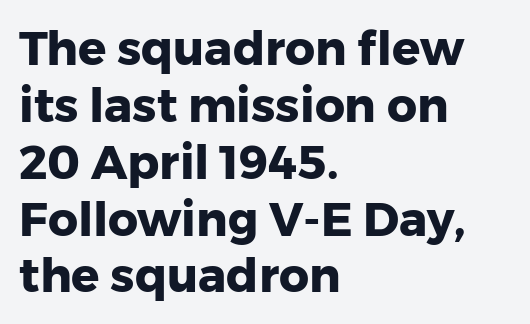
The letters advance in unequal steps, a hallmark of proportional type. This sample uses a sans-serif face. Line beginnings align vertically; line endings do not. Chunky letters — that's bold for sure. Characters follow at the spacing the type designer built in. Has an underline been added? It has not.
